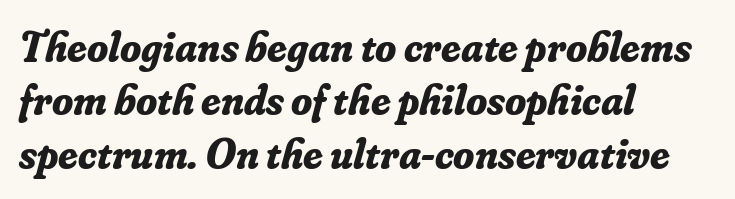
Notice how the passage keeps a crisp vertical edge on the left only. The rendering applies a slant to the glyphs. Each letter keeps its own natural width here, so spacing adapts to shape. Unmarked baselines from the first word to the last.
